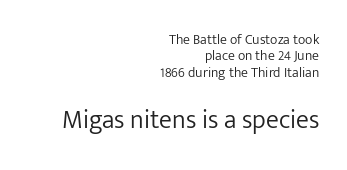
Q: Is the text bold? A: No.
Q: Is the text italic (slanted)? A: No, it is upright.
Q: Is the text underlined? A: No.
Q: How is the paragraph aligned? A: Right-aligned.
Q: Is the spacing between letters normal or unusually wide? A: Normal.
Q: Which block of text is set in a larger size, the first (top) or the second (bottom)? A: The second (bottom) one.
